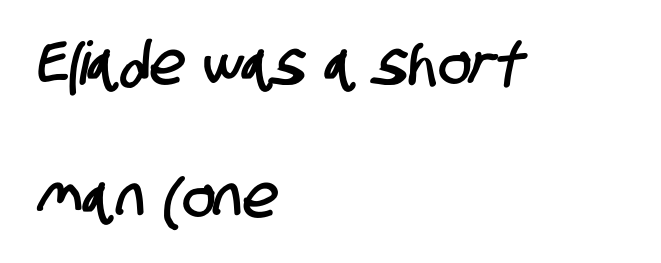
Nothing sits at the stroke ends, so this counts as sans-serif. A typesetter would call this proportional, since set widths differ per character. Line starts are locked; line ends wander. Vertical spacing — loose.
